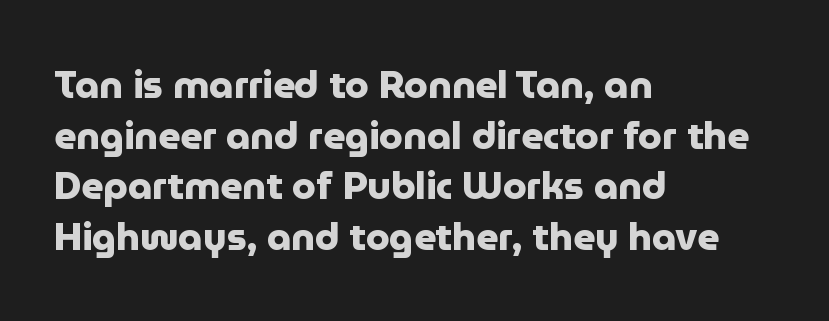
Q: Is the text bold? A: Yes.
Q: Is the text italic (slanted)? A: No, it is upright.
Q: Is the typeface a serif or a sans-serif typeface? A: Sans-serif.
Q: Is the text underlined? A: No.
Q: How is the paragraph aligned? A: Left-aligned.
Q: Is the spacing between letters normal or unusually wide? A: Normal.
Q: Is the spacing between lines tight, normal or loose? A: Normal.
Q: Width (condensed, normal, or wide)? A: Normal.
Q: Stroke contrast? A: Low.
Q: x-height? A: Medium.
Q: Monospaced? A: No.
